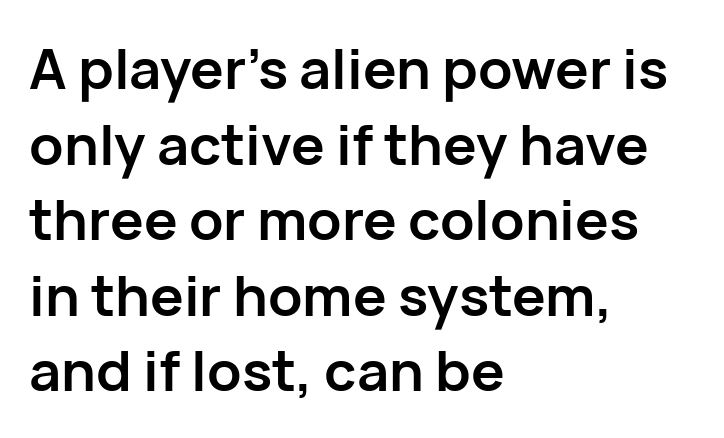
{"serif": "no", "italic": "no", "bold": "yes", "weight": "semibold", "width": "normal", "stroke_contrast": "low", "x_height": "medium", "monospaced": "no", "underline": "no", "align": "left", "line_spacing": "normal", "line_spacing_ratio": 1.35, "letter_spacing": "normal", "letter_spacing_em": 0.0, "glyph_px": 56}
